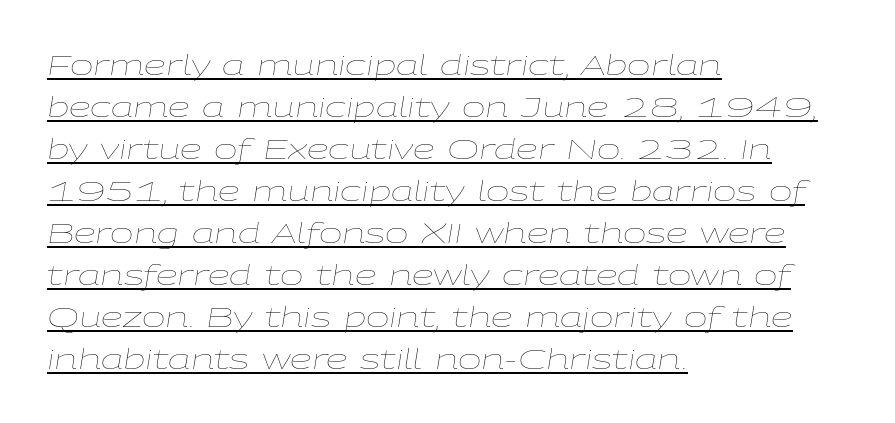
It's the slanting kind of type. These lines are set flush left with a ragged right edge. Students, observe: this is what conventionally led text looks like. A quiet, ordinary-to-light weight characterises the typeface.
